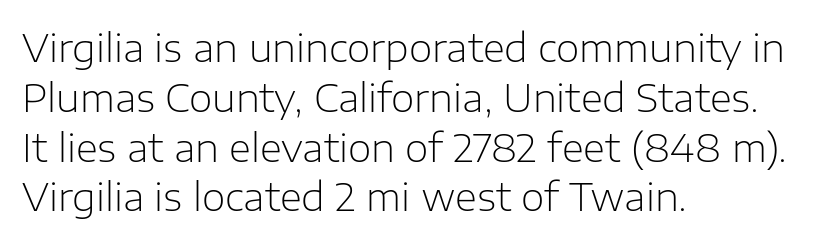
{"serif": "no", "italic": "no", "bold": "no", "weight": "light", "width": "normal", "stroke_contrast": "low", "x_height": "medium", "monospaced": "no", "underline": "no", "align": "left", "line_spacing": "normal", "line_spacing_ratio": 1.31, "letter_spacing": "normal", "letter_spacing_em": 0.0, "glyph_px": 38}
